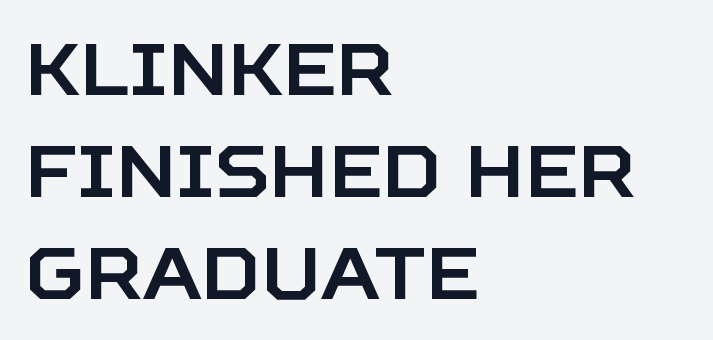
A classic flush-left, rag-right setting is used for this passage. Letter spacing: default. A clean baseline with only descenders dipping below it. The letters advance in unequal steps, a hallmark of proportional type.
